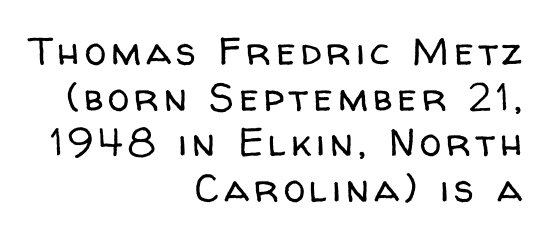
The image shows 39 px regular-weight sans-serif type, upright; set right-aligned, line spacing 1.17x, not underlined; low stroke contrast and a medium x-height.
